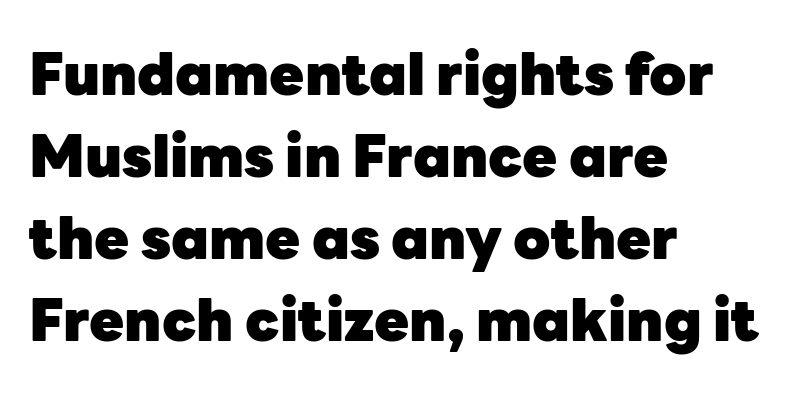
Plenty of ink on the page — the face is bold. Is there any slant? The stems are plumb. Baseline-to-baseline distance is the conventional proportion of letter height. Reading down the block, your eye returns to a fixed left position each line. I'd call this a sans setting — the letters go barefoot.
